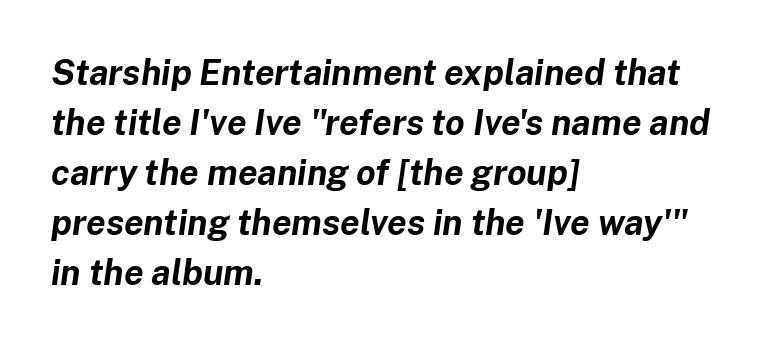
The image shows 35 px bold type, italic (leaning right); set left-aligned, normal line spacing (1.43x), normal letter spacing, not underlined; low stroke contrast and a medium x-height.
